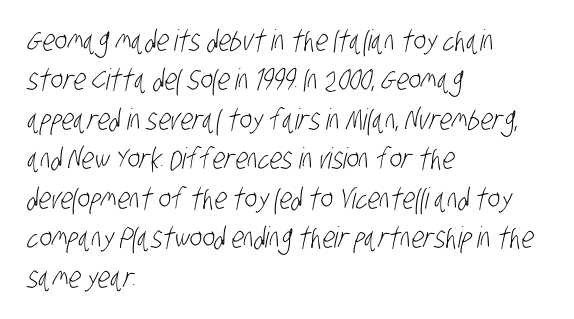
{"serif": "no", "bold": "no", "weight": "light", "width": "condensed", "stroke_contrast": "low", "x_height": "large", "monospaced": "no", "underline": "no", "align": "left", "line_spacing": "normal", "line_spacing_ratio": 1.36, "letter_spacing": "normal", "letter_spacing_em": 0.0, "glyph_px": 29}
